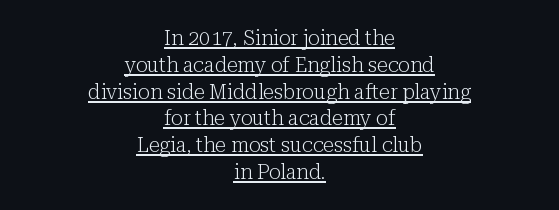
Q: Is the text bold? A: No.
Q: Is the text italic (slanted)? A: No, it is upright.
Q: Is the text underlined? A: Yes.
Q: How is the paragraph aligned? A: Centered.
Q: Is the spacing between letters normal or unusually wide? A: Normal.
Q: Is the spacing between lines tight, normal or loose? A: Normal.
